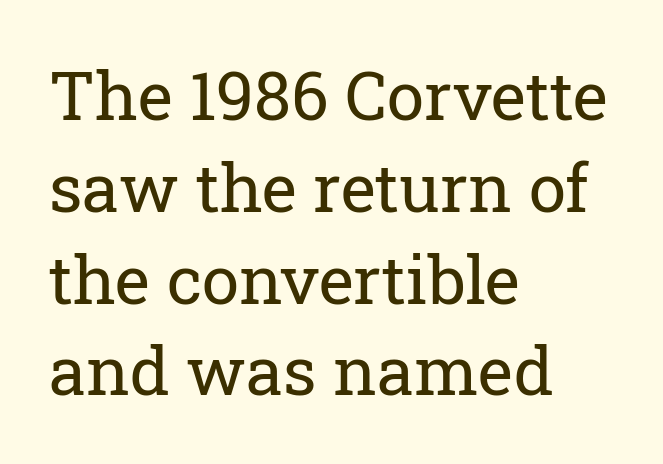
Regarding leading, the lines here are spaced in the standard way. The font sits on the lighter half of the weight spectrum, regular included. The letters advance in unequal steps, a hallmark of proportional type. How are the letters spaced? Ordinarily, with no added tracking.
